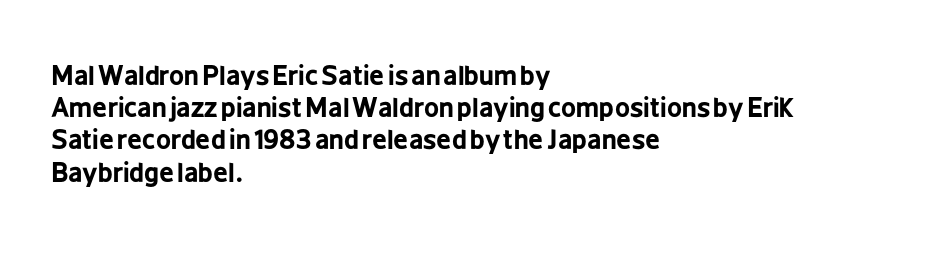
Q: Is the text bold? A: Yes.
Q: Is the text italic (slanted)? A: No, it is upright.
Q: Is the text underlined? A: No.
Q: How is the paragraph aligned? A: Left-aligned.
Q: Is the spacing between letters normal or unusually wide? A: Normal.
